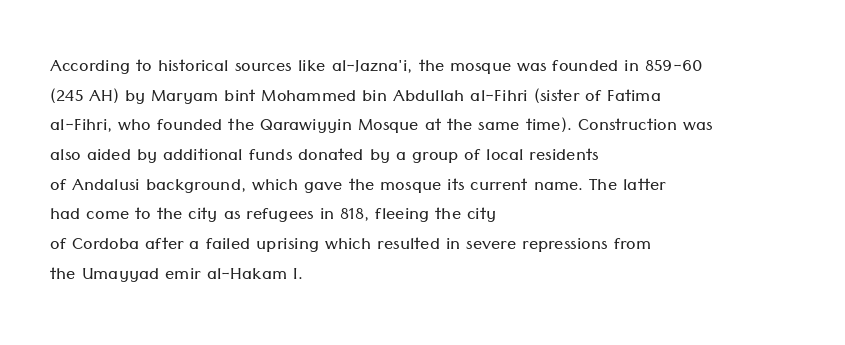
The lines sit at an ordinary, default distance from one another. The rag falls on the right side of this text block. The characters are drawn with everyday or finer stroke widths. Descender tails drop into unmarked territory.
